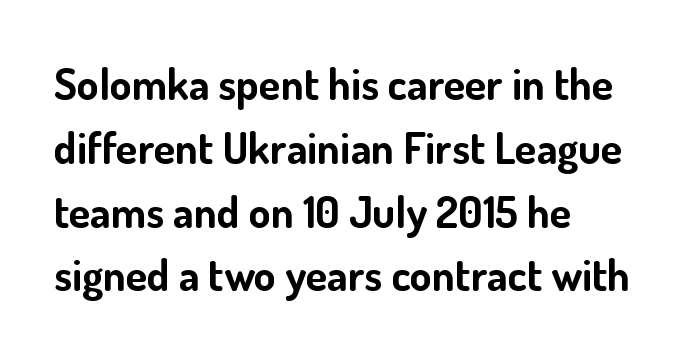
The image shows 44 px bold sans-serif type, upright; set left-aligned, normal line spacing (1.45x), normal letter spacing, not underlined; low stroke contrast and a small x-height.
